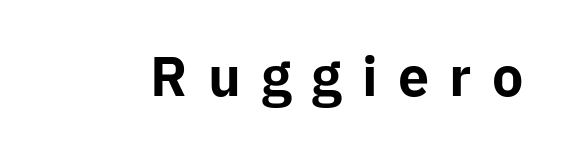
The image shows 53 px bold sans-serif type, upright; set unusually wide letter spacing (+0.38 em), not underlined; low stroke contrast and a medium x-height.
